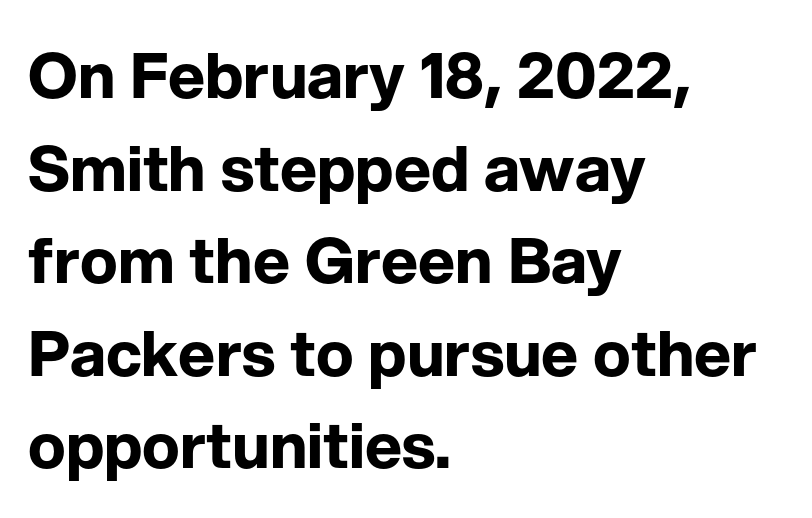
Q: Is the text bold? A: Yes.
Q: Is the text italic (slanted)? A: No, it is upright.
Q: Is the typeface a serif or a sans-serif typeface? A: Sans-serif.
Q: Is the text underlined? A: No.
Q: How is the paragraph aligned? A: Left-aligned.
Q: Is the spacing between letters normal or unusually wide? A: Normal.
Q: Is the spacing between lines tight, normal or loose? A: Normal.
Q: Width (condensed, normal, or wide)? A: Normal.
Q: Stroke contrast? A: Low.
Q: x-height? A: Medium.
Q: Monospaced? A: No.
